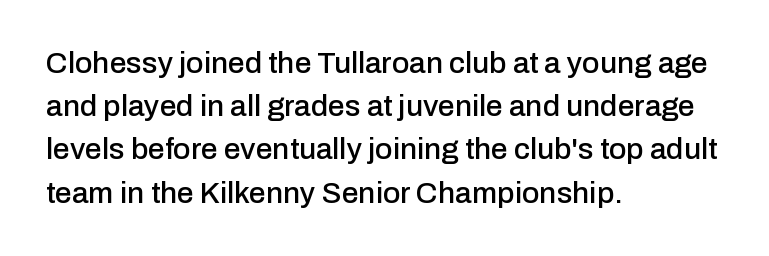
The image shows 30 px sans-serif type, upright; set left-aligned, normal line spacing (1.44x), normal letter spacing, not underlined; low stroke contrast and a medium x-height.
